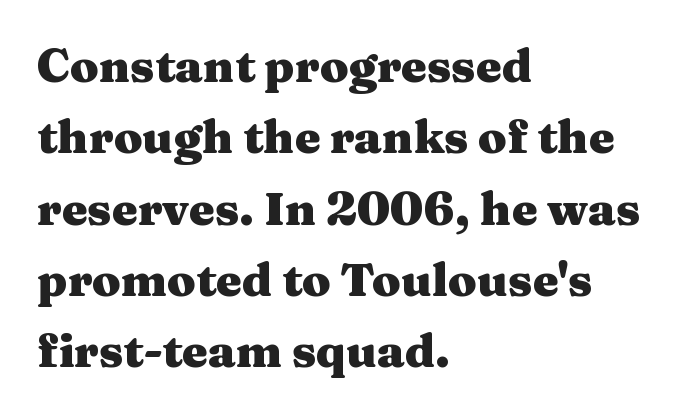
{"serif": "yes", "italic": "no", "bold": "yes", "weight": "heavy", "width": "wide", "stroke_contrast": "medium", "x_height": "medium", "monospaced": "no", "underline": "no", "align": "left", "line_spacing": "normal", "line_spacing_ratio": 1.55, "letter_spacing": "normal", "letter_spacing_em": 0.0, "glyph_px": 46}
